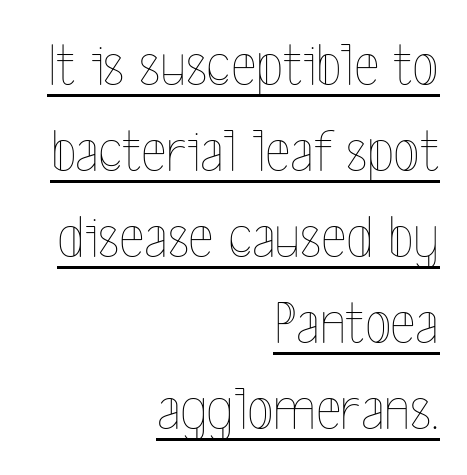
One-word summary of the alignment: right. Is the stroke heavy? The answer is a plain regular-or-lighter. Note the varied advance widths — an 'i' is clearly narrower than an 'm'. Between one letter and the next there's only the usual sliver of space. A typographer would call this underscored text. You can tell it's not italic because the verticals are truly vertical.
